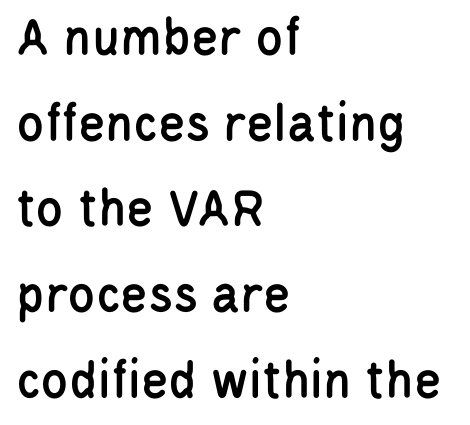
A clean baseline with only descenders dipping below it. Is the letter spacing exaggerated? No — it looks like the ordinary default. You could not count columns in this text — the font is proportionally spaced. Vertical strokes here are truly vertical. Left-aligned paragraph, ragged on the right.
